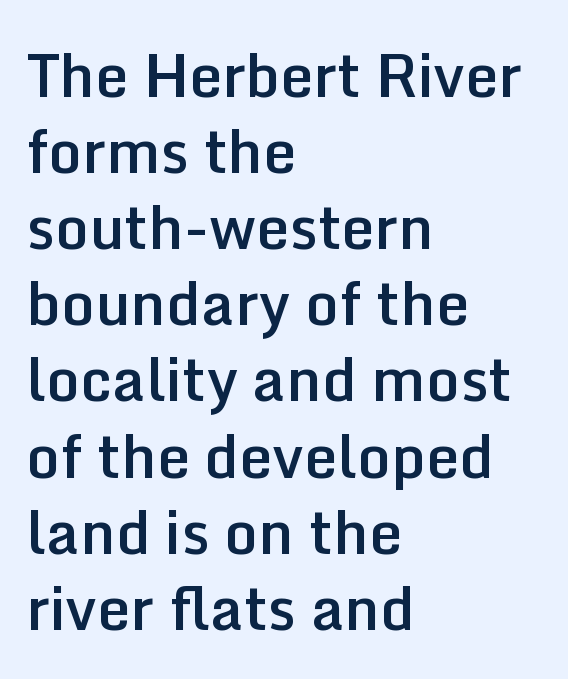
Q: Is the text bold? A: Semi-bold.
Q: Is the text italic (slanted)? A: No, it is upright.
Q: Is the typeface a serif or a sans-serif typeface? A: Sans-serif.
Q: Is the text underlined? A: No.
Q: How is the paragraph aligned? A: Left-aligned.
Q: Is the spacing between letters normal or unusually wide? A: Normal.
Q: Is the spacing between lines tight, normal or loose? A: Normal.
Q: Width (condensed, normal, or wide)? A: Normal.
Q: Stroke contrast? A: Low.
Q: x-height? A: Medium.
Q: Monospaced? A: No.
